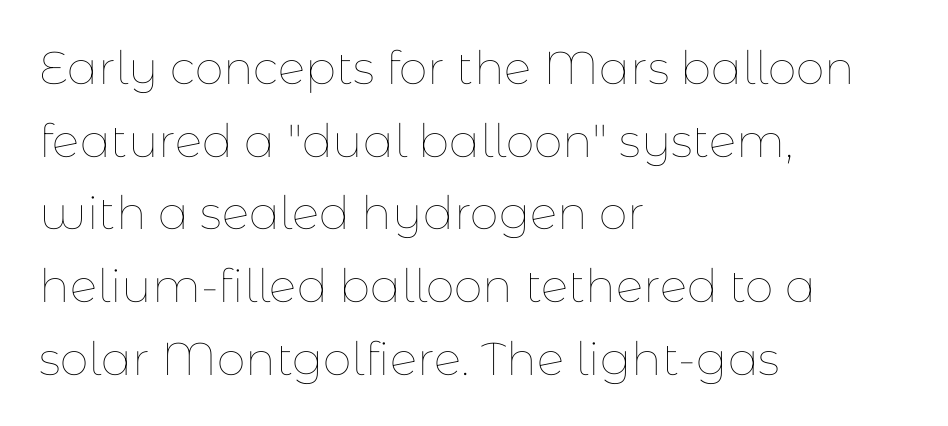
{"italic": "no", "bold": "no", "weight": "thin", "width": "normal", "stroke_contrast": "low", "x_height": "medium", "monospaced": "no", "underline": "no", "align": "left", "line_spacing": "normal", "line_spacing_ratio": 1.58, "letter_spacing": "normal", "letter_spacing_em": 0.0, "glyph_px": 46}
